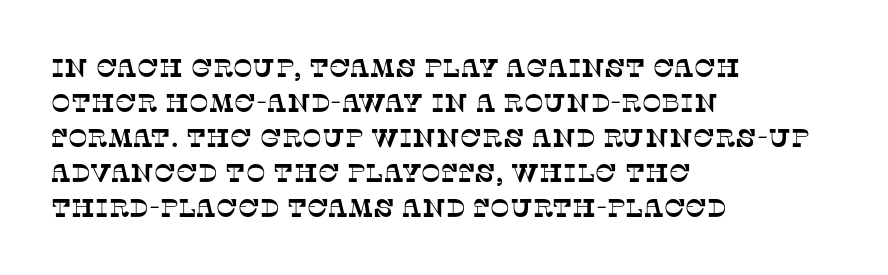
Q: Is the text underlined? A: No.
Q: How is the paragraph aligned? A: Left-aligned.
Q: Is the spacing between letters normal or unusually wide? A: Normal.
Q: Is the spacing between lines tight, normal or loose? A: Normal.
